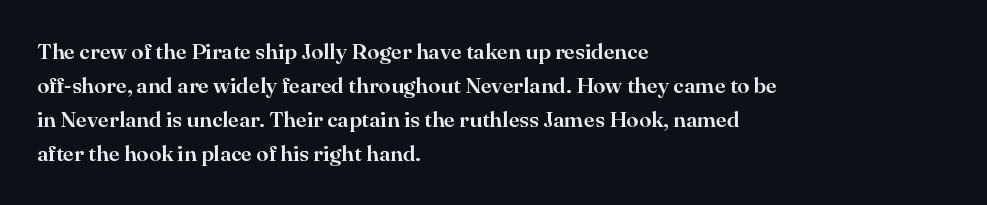
The image shows 22 px text type, upright; set left-aligned, normal line spacing (1.55x), normal letter spacing, not underlined.
